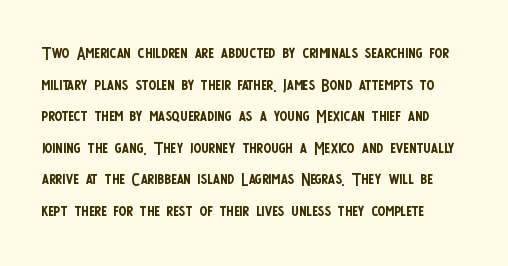
{"italic": "no", "bold": "no", "underline": "no", "line_spacing": "normal", "line_spacing_ratio": 1.37, "letter_spacing": "normal", "letter_spacing_em": 0.0, "glyph_px": 23}
